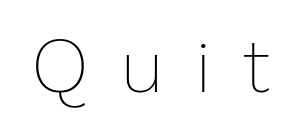
Q: Is the text bold? A: No.
Q: Is the text italic (slanted)? A: No, it is upright.
Q: Is the text underlined? A: No.
Q: Is the spacing between letters normal or unusually wide? A: Unusually wide.
Q: Width (condensed, normal, or wide)? A: Normal.
Q: Stroke contrast? A: Low.
Q: x-height? A: Medium.
Q: Monospaced? A: No.
